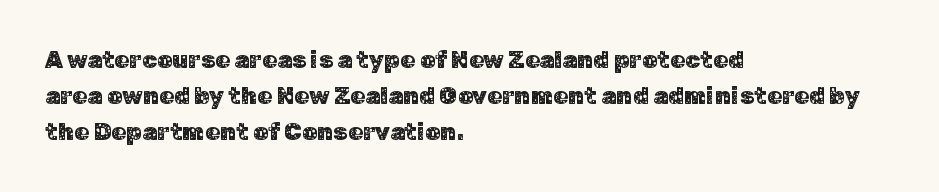
The image shows 24 px text type, upright; set left-aligned, normal line spacing (1.51x), normal letter spacing, not underlined.
